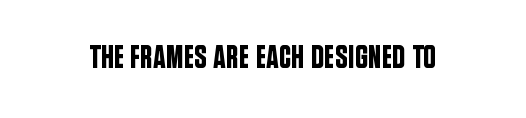
The image shows 32 px condensed sans-serif type, upright; set normal letter spacing, not underlined; low stroke contrast and a large x-height.
